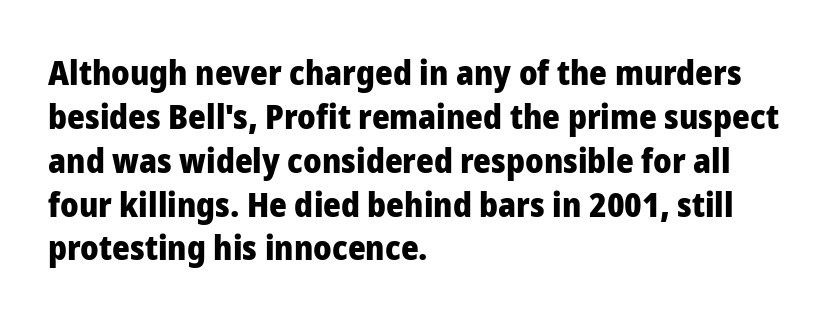
{"serif": "no", "italic": "no", "bold": "yes", "weight": "heavy", "width": "normal", "stroke_contrast": "low", "x_height": "medium", "monospaced": "no", "underline": "no", "align": "left", "line_spacing": "normal", "line_spacing_ratio": 1.29, "letter_spacing": "normal", "letter_spacing_em": 0.0, "glyph_px": 34}
